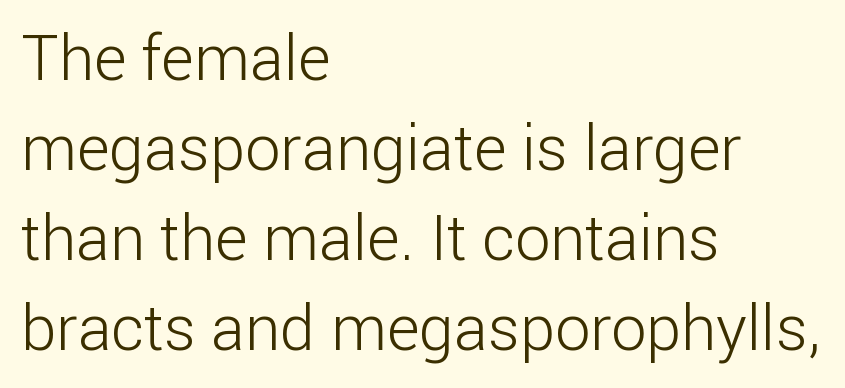
These glyphs show unthickened strokes, regular width or finer. Looks like regular typesetting: each glyph gets only the width it needs. The letters carry no serifs — their stems end cleanly without finishing strokes. Honestly, the row spacing looks completely unremarkable. Italic? Not at all — the glyphs are vertical. The paragraph shown leans on its left margin.
